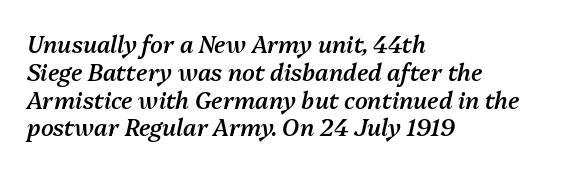
The paragraph has a hard left edge and a soft right edge. The rendering uses a semibold face; strokes are thickened but not to full bold. The letterforms sit shoulder to shoulder at normal distance. The space beneath each line is pristine and unruled.
